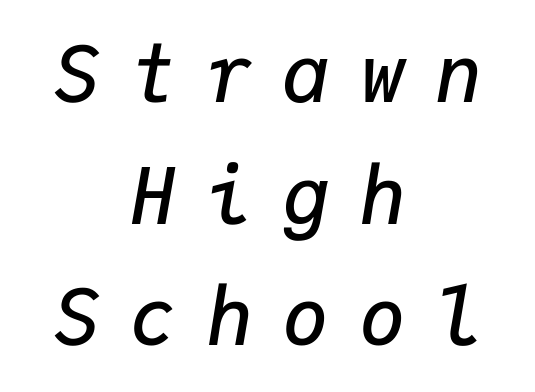
{"italic": "yes", "lean": "right", "slant_degrees": 9, "bold": "semi", "weight": "semibold", "width": "normal", "stroke_contrast": "low", "x_height": "medium", "monospaced": "yes", "underline": "no", "align": "center", "line_spacing": "normal", "line_spacing_ratio": 1.56, "letter_spacing": "wide", "letter_spacing_em": 0.38, "glyph_px": 78}
